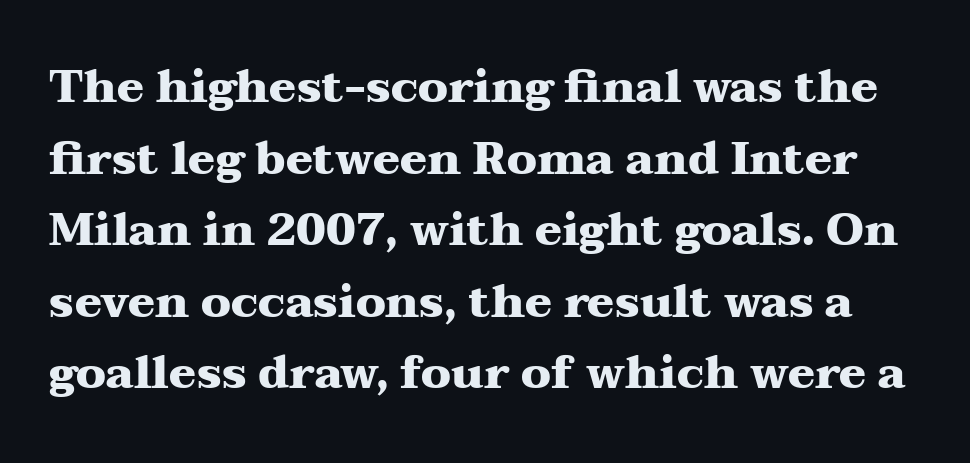
Letterform terminals end in serifs throughout the passage. This rendering features lettering with no underline. In terms of leading, this rendering sits right in the middle. Nobody touched the tracking dial on this one.
